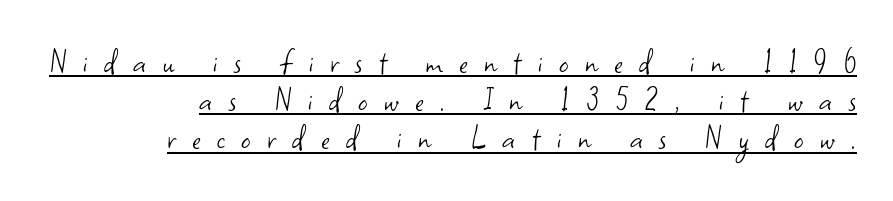
{"serif": "no", "bold": "no", "weight": "light", "width": "normal", "stroke_contrast": "low", "x_height": "small", "monospaced": "no", "underline": "yes", "align": "right", "line_spacing": "tight", "line_spacing_ratio": 1.03, "letter_spacing": "wide", "letter_spacing_em": 0.44, "glyph_px": 37}
